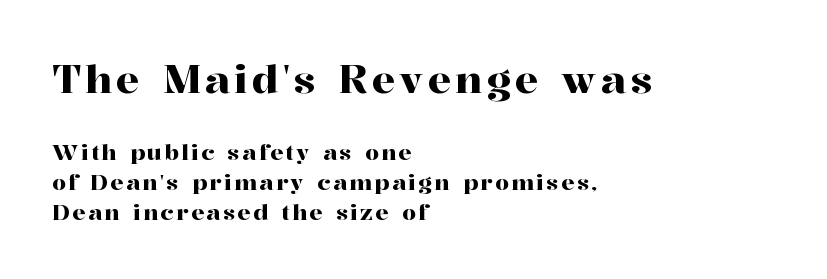
The image shows 39 px serif type, upright; set left-aligned, normal line spacing (1.37x), not underlined; the first (top) block is 1.77x larger; high stroke contrast and a medium x-height.
